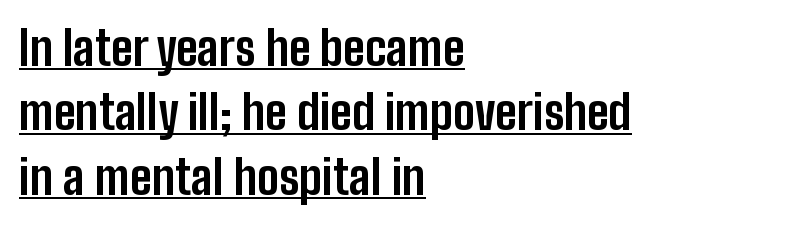
Q: Is the text bold? A: Yes.
Q: Is the text italic (slanted)? A: No, it is upright.
Q: Is the typeface a serif or a sans-serif typeface? A: Sans-serif.
Q: Is the text underlined? A: Yes.
Q: How is the paragraph aligned? A: Left-aligned.
Q: Is the spacing between letters normal or unusually wide? A: Normal.
Q: Is the spacing between lines tight, normal or loose? A: Normal.
Q: Width (condensed, normal, or wide)? A: Condensed.
Q: Stroke contrast? A: Low.
Q: x-height? A: Medium.
Q: Monospaced? A: No.
